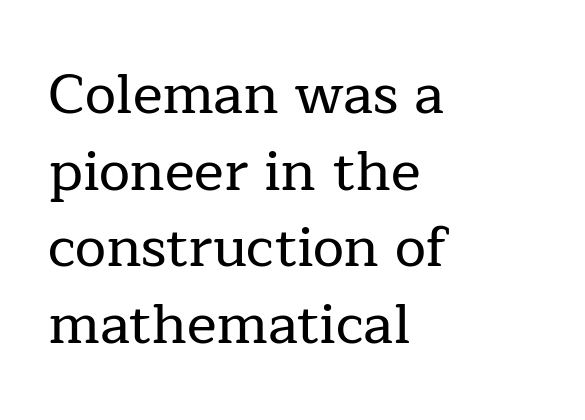
The image shows 56 px serif type, upright; set left-aligned, normal line spacing (1.37x), normal letter spacing, not underlined; low stroke contrast and a medium x-height.
